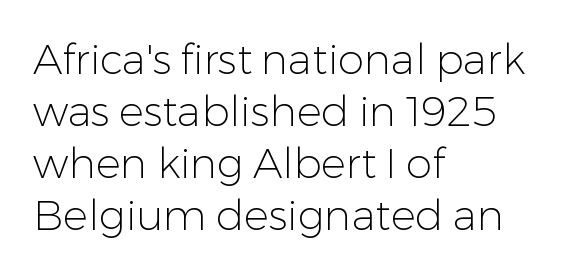
The image shows 42 px light sans-serif type, upright; set left-aligned, line spacing 1.24x, normal letter spacing, not underlined; low stroke contrast and a medium x-height.
